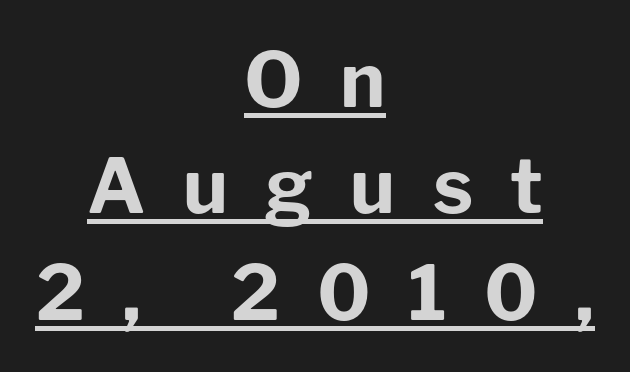
Q: Is the text bold? A: Yes.
Q: Is the text italic (slanted)? A: No, it is upright.
Q: Is the typeface a serif or a sans-serif typeface? A: Sans-serif.
Q: Is the text underlined? A: Yes.
Q: How is the paragraph aligned? A: Centered.
Q: Is the spacing between letters normal or unusually wide? A: Unusually wide.
Q: Is the spacing between lines tight, normal or loose? A: Normal.
Q: Width (condensed, normal, or wide)? A: Normal.
Q: Stroke contrast? A: Low.
Q: x-height? A: Medium.
Q: Monospaced? A: No.
